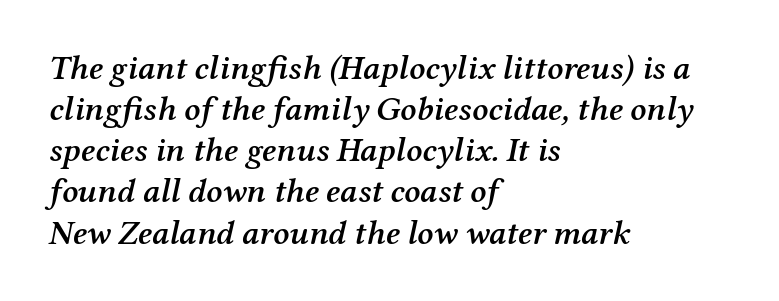
The image shows 34 px semibold serif type, italic (leaning right); set left-aligned, line spacing 1.21x, normal letter spacing, not underlined; medium stroke contrast and a medium x-height.
